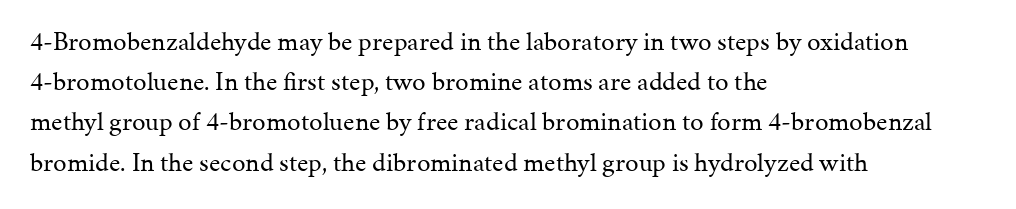
{"italic": "no", "bold": "no", "underline": "no", "align": "left", "line_spacing": "normal", "line_spacing_ratio": 1.49, "letter_spacing": "normal", "letter_spacing_em": 0.0, "glyph_px": 27}
